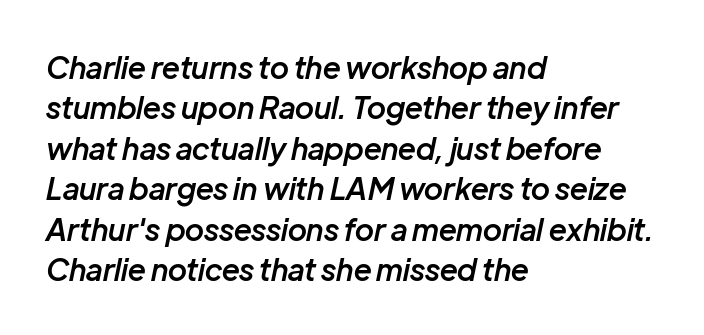
Q: Is the text bold? A: Semi-bold.
Q: Is the text italic (slanted)? A: Yes, it leans right by about 12 degrees.
Q: Is the text underlined? A: No.
Q: How is the paragraph aligned? A: Left-aligned.
Q: Is the spacing between letters normal or unusually wide? A: Normal.
Q: Is the spacing between lines tight, normal or loose? A: Normal.
Q: Width (condensed, normal, or wide)? A: Normal.
Q: Stroke contrast? A: Low.
Q: x-height? A: Medium.
Q: Monospaced? A: No.
